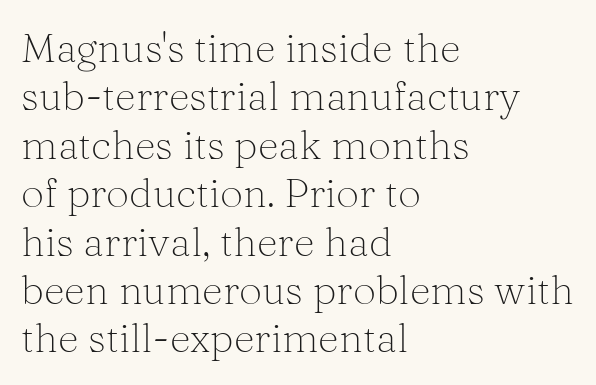
Q: Is the text bold? A: No.
Q: Is the text italic (slanted)? A: No, it is upright.
Q: Is the typeface a serif or a sans-serif typeface? A: Serif.
Q: Is the text underlined? A: No.
Q: How is the paragraph aligned? A: Left-aligned.
Q: Is the spacing between letters normal or unusually wide? A: Normal.
Q: Width (condensed, normal, or wide)? A: Normal.
Q: Stroke contrast? A: Medium.
Q: x-height? A: Medium.
Q: Monospaced? A: No.
